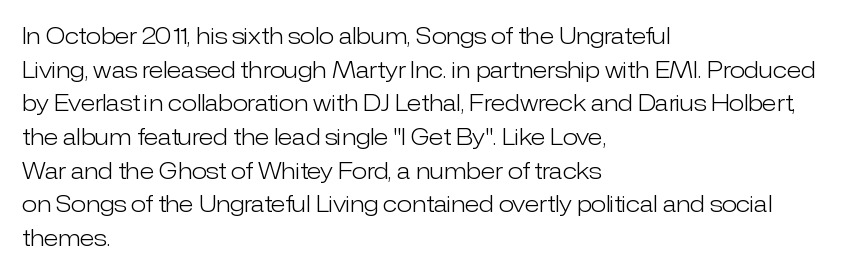
{"italic": "no", "bold": "no", "underline": "no", "align": "left", "line_spacing": "normal", "line_spacing_ratio": 1.53, "letter_spacing": "normal", "letter_spacing_em": 0.0, "glyph_px": 22}
